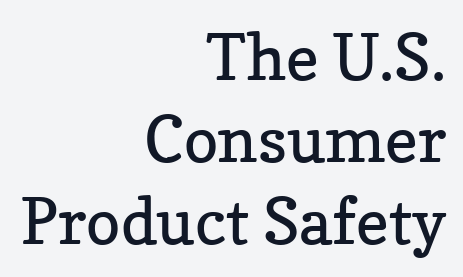
Alignment: flush right. This rendering leaves character spacing at its baseline value. Descender tails drop into unmarked territory. If you drew a line through each stem, it would be perfectly vertical.
